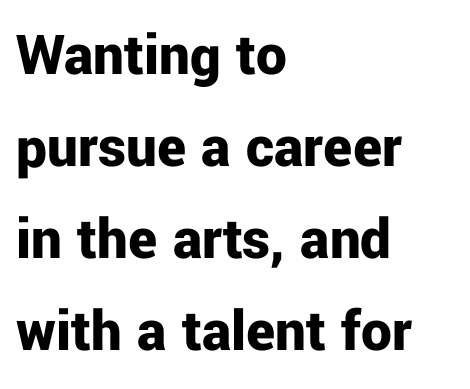
Each letter keeps its own natural width here, so spacing adapts to shape. Baseline-to-baseline distance is the conventional proportion of letter height. Which margin do the lines hug? The left one — the right edge is uneven. Notice how thick the strokes are: this is what a full bold looks like. The passage shown is not underscored anywhere. Caption: standard tracking, unaltered.
